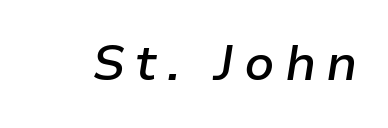
The glyphs have the mass of a demibold cut, below bold. Glance below the letters and you will spot only blank space. Proportional: the letters do not fall into vertical columns. In terms of letterspacing, this is a distinctly airy, spread setting.
